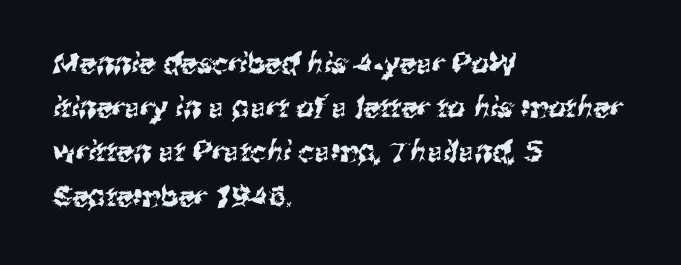
{"serif": "no", "width": "normal", "stroke_contrast": "medium", "x_height": "medium", "monospaced": "no", "underline": "no", "align": "left", "line_spacing": "normal", "line_spacing_ratio": 1.58, "letter_spacing": "normal", "letter_spacing_em": 0.0, "glyph_px": 28}
